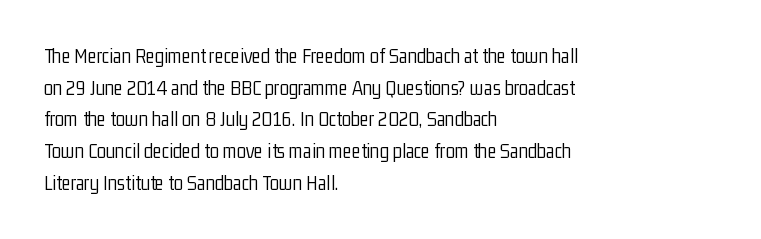
Q: Is the text bold? A: No.
Q: Is the text italic (slanted)? A: No, it is upright.
Q: Is the text underlined? A: No.
Q: How is the paragraph aligned? A: Left-aligned.
Q: Is the spacing between letters normal or unusually wide? A: Normal.
Q: Is the spacing between lines tight, normal or loose? A: Normal.
